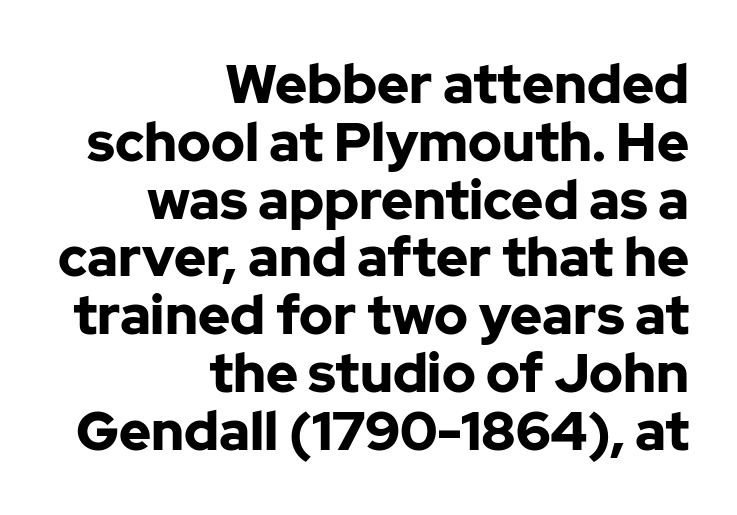
{"serif": "no", "italic": "no", "bold": "yes", "weight": "bold", "width": "normal", "stroke_contrast": "low", "x_height": "medium", "monospaced": "no", "underline": "no", "align": "right", "line_spacing": "tight", "line_spacing_ratio": 1.07, "letter_spacing": "normal", "letter_spacing_em": 0.0, "glyph_px": 54}
